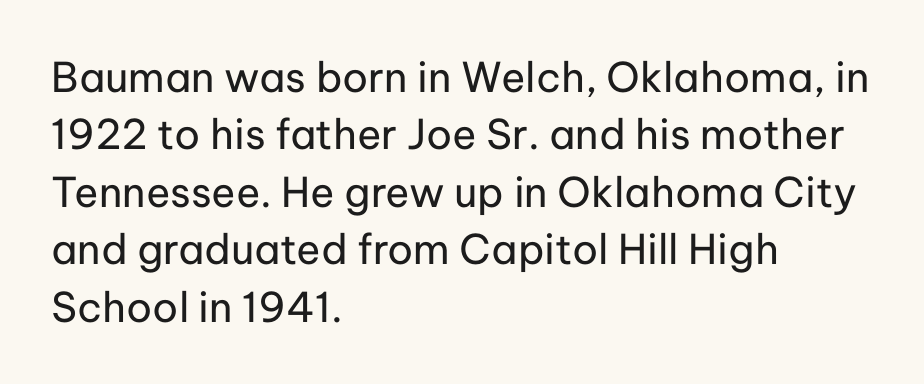
The image shows 41 px regular-weight sans-serif type, upright; set left-aligned, normal line spacing (1.4x), normal letter spacing, not underlined; low stroke contrast and a medium x-height.
